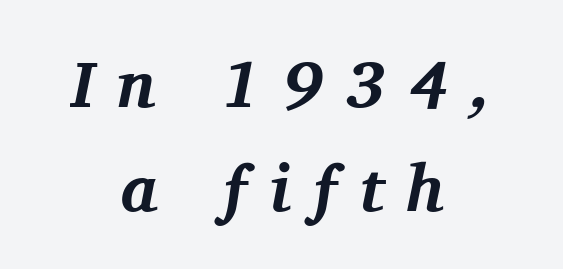
Heft: maximum for text — a bold. Each letter keeps its own natural width here, so spacing adapts to shape. Is there much room between lines? A standard amount, neither cramped nor airy. Classification — serif.
